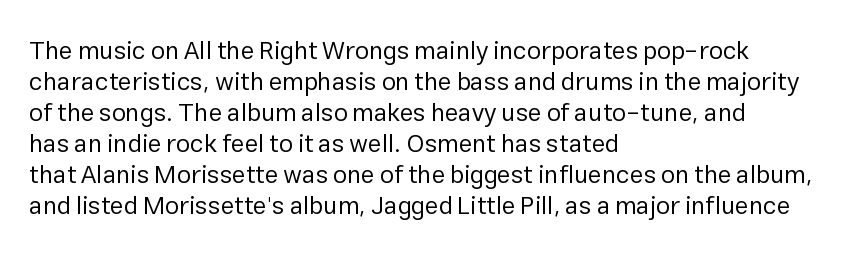
The image shows 25 px text type, upright; set left-aligned, line spacing 1.24x, normal letter spacing, not underlined.
